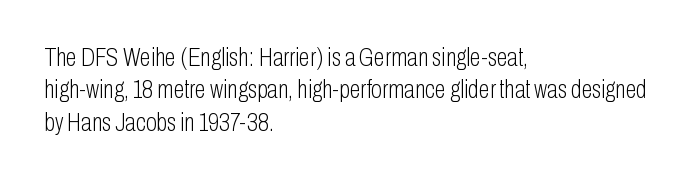
The image shows 25 px text type, upright; set left-aligned, normal line spacing (1.3x), normal letter spacing, not underlined.
